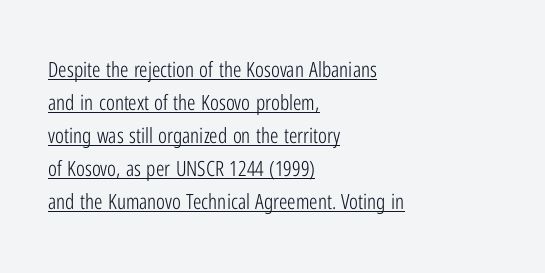
Vertical stems look standard width or narrower in stroke. The axis of the letterforms is exactly vertical. Is there an underline? Yes — a line sits under the letters. The space between consecutive lines is moderate. These lines keep a tight, regular rhythm from letter to letter.
